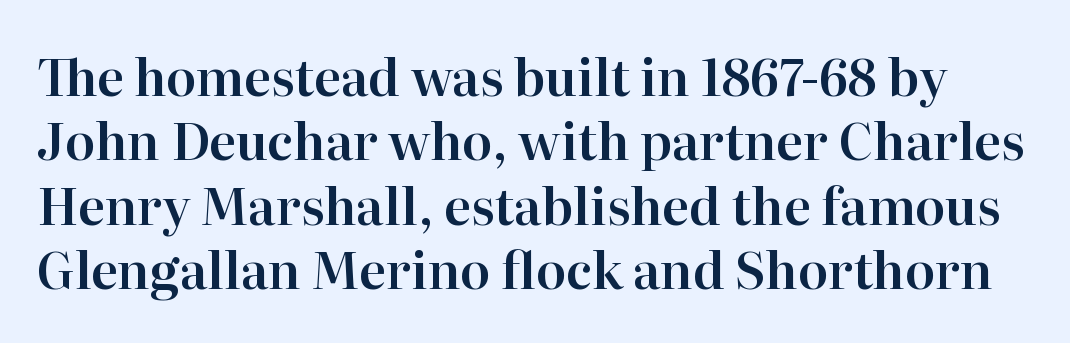
Posture: straight, roman, zero tilt. Think of a printed novel: that variable character pitch is what you see here. Nobody touched the tracking dial on this one. Has an underline been added? It has not.
